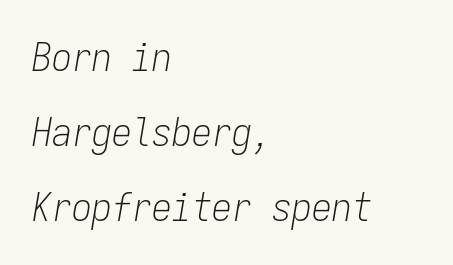
The image shows 40 px light, condensed type, italic (leaning right), monospaced; set left-aligned, line spacing 1.87x, normal letter spacing, not underlined; low stroke contrast and a medium x-height.
